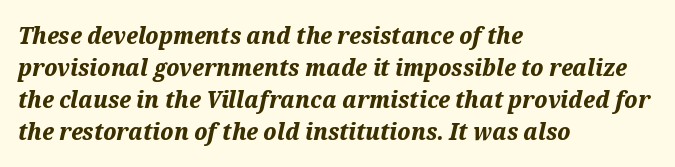
Quick note: interline space is typical. Weight: bold. These lines were composed using italics. This sample uses plain, unmodified letter spacing.
